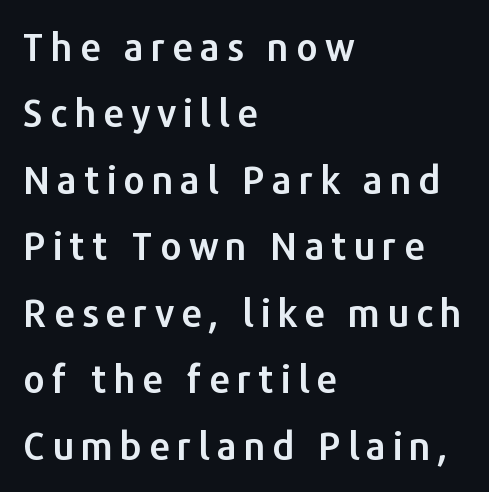
{"serif": "no", "italic": "no", "width": "normal", "stroke_contrast": "low", "x_height": "medium", "monospaced": "no", "underline": "no", "align": "left", "line_spacing_ratio": 1.75, "glyph_px": 38}
